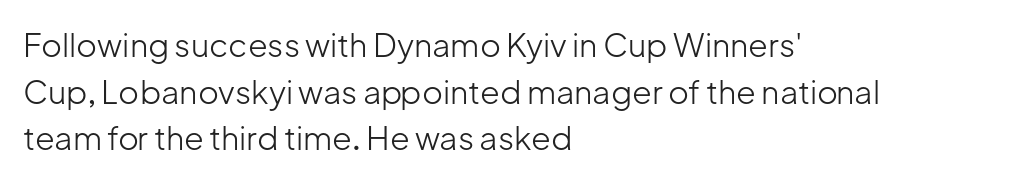
Q: Is the text bold? A: No.
Q: Is the text italic (slanted)? A: No, it is upright.
Q: Is the typeface a serif or a sans-serif typeface? A: Sans-serif.
Q: Is the text underlined? A: No.
Q: How is the paragraph aligned? A: Left-aligned.
Q: Is the spacing between letters normal or unusually wide? A: Normal.
Q: Is the spacing between lines tight, normal or loose? A: Normal.
Q: Width (condensed, normal, or wide)? A: Normal.
Q: Stroke contrast? A: Low.
Q: x-height? A: Medium.
Q: Monospaced? A: No.
